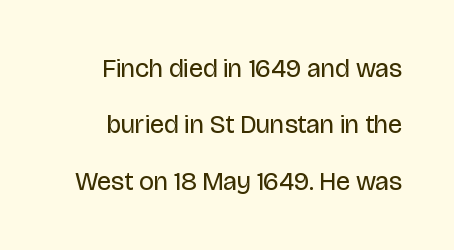
{"italic": "no", "bold": "no", "underline": "no", "line_spacing": "loose", "line_spacing_ratio": 2.17, "letter_spacing": "normal", "letter_spacing_em": 0.0, "glyph_px": 26}
